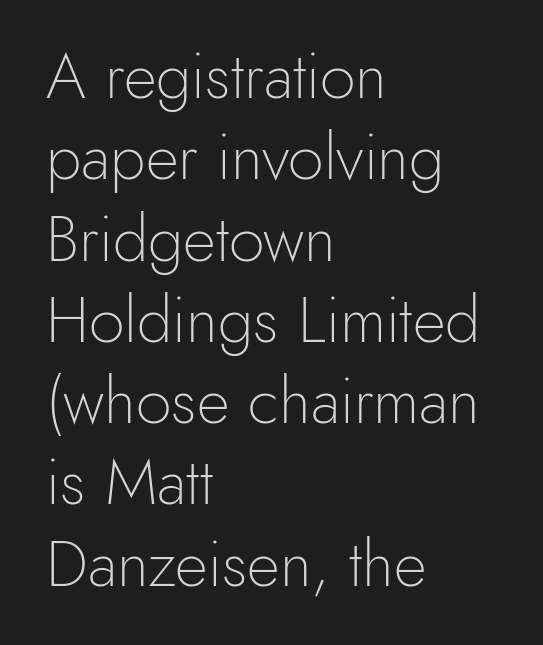
The image shows 64 px light sans-serif type, upright; set left-aligned, normal line spacing (1.27x), normal letter spacing, not underlined; a small x-height.
